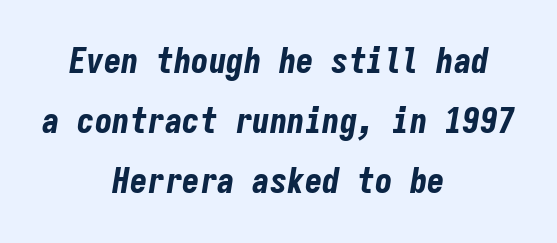
The image shows 35 px bold, condensed type, italic (leaning right), monospaced; set centered, line spacing 1.72x, normal letter spacing, not underlined; low stroke contrast and a medium x-height.
